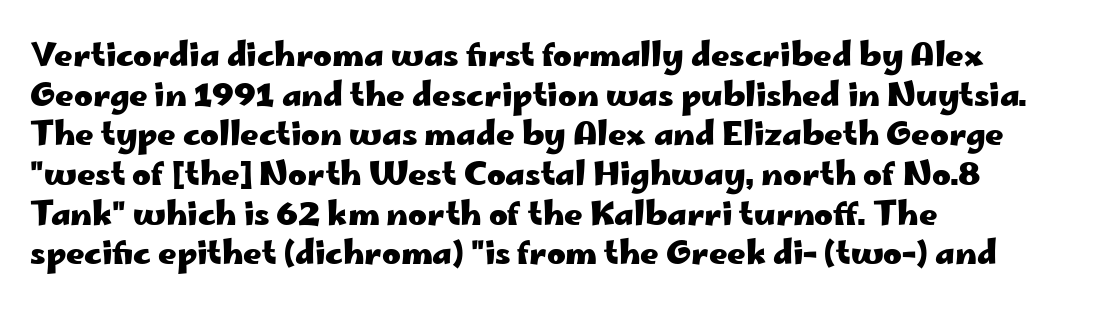
{"serif": "no", "italic": "no", "bold": "yes", "weight": "heavy", "width": "wide", "stroke_contrast": "low", "x_height": "small", "monospaced": "no", "underline": "no", "align": "left", "line_spacing_ratio": 1.24, "letter_spacing": "normal", "letter_spacing_em": 0.0, "glyph_px": 32}
